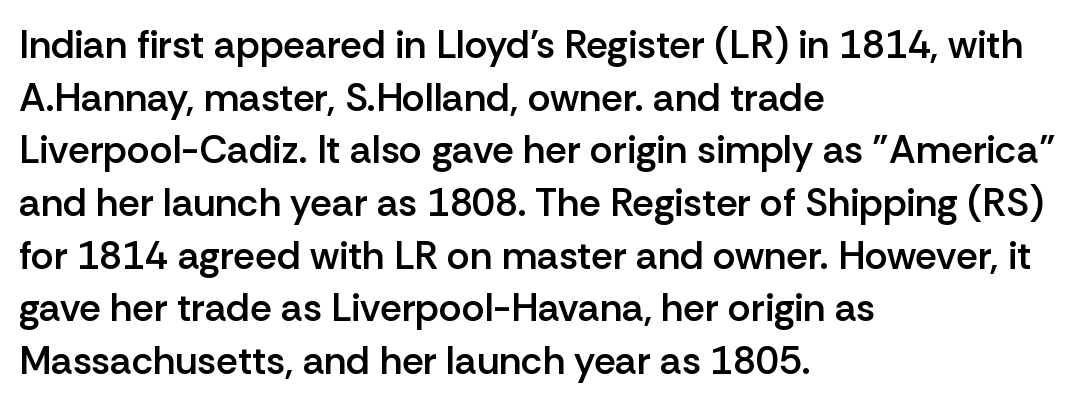
Q: Is the text bold? A: Semi-bold.
Q: Is the text italic (slanted)? A: No, it is upright.
Q: Is the typeface a serif or a sans-serif typeface? A: Sans-serif.
Q: Is the text underlined? A: No.
Q: How is the paragraph aligned? A: Left-aligned.
Q: Is the spacing between letters normal or unusually wide? A: Normal.
Q: Is the spacing between lines tight, normal or loose? A: Normal.
Q: Width (condensed, normal, or wide)? A: Normal.
Q: Stroke contrast? A: Low.
Q: x-height? A: Medium.
Q: Monospaced? A: No.
